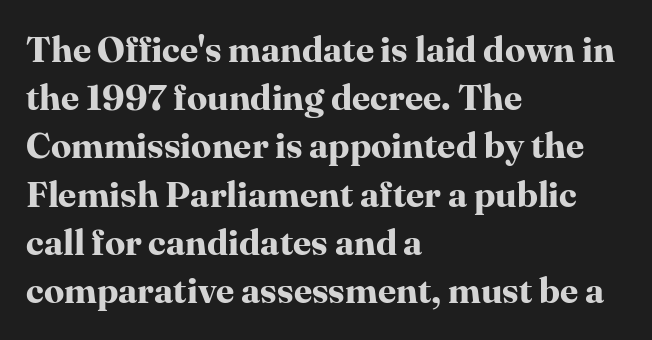
The image shows 36 px bold serif type, upright; set left-aligned, normal line spacing (1.34x), normal letter spacing, not underlined; high stroke contrast and a medium x-height.
